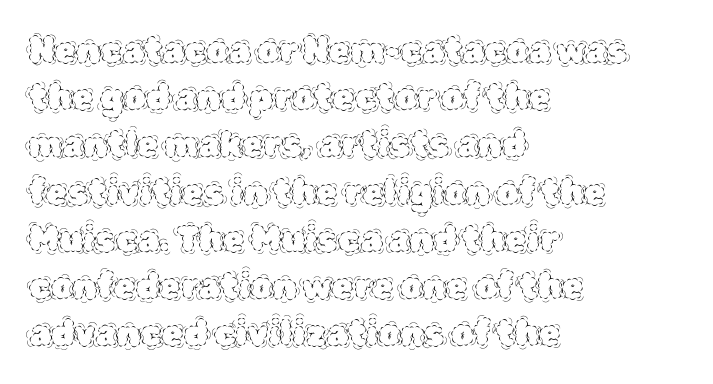
Q: Is the text bold? A: No.
Q: Is the text italic (slanted)? A: No, it is upright.
Q: Is the text underlined? A: No.
Q: How is the paragraph aligned? A: Left-aligned.
Q: Is the spacing between letters normal or unusually wide? A: Normal.
Q: Is the spacing between lines tight, normal or loose? A: Normal.
Q: Width (condensed, normal, or wide)? A: Normal.
Q: x-height? A: Large.
Q: Monospaced? A: No.
